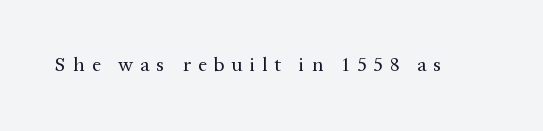
The image shows 20 px text type, upright; set unusually wide letter spacing (+0.35 em), not underlined.
